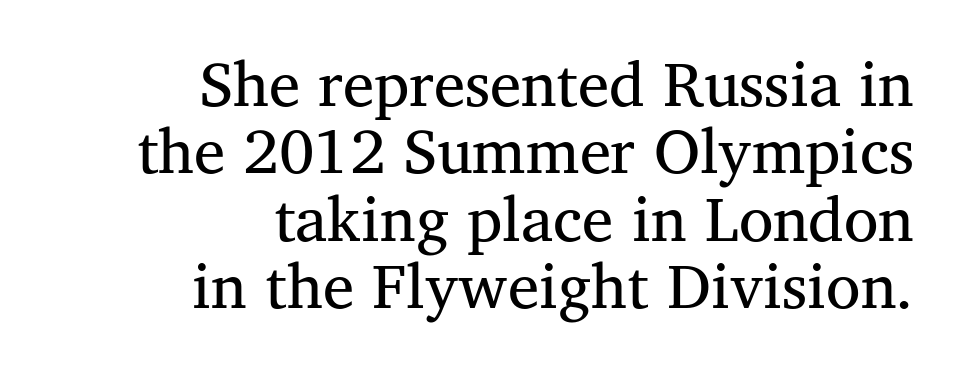
The type family on display is of the serif kind. Here the designer chose a conventional face with non-uniform glyph widths. Only glyphs here, with clear space below each row. Nothing heavy about these letters — not bold at all. Rendered with straight, roman letterforms.
